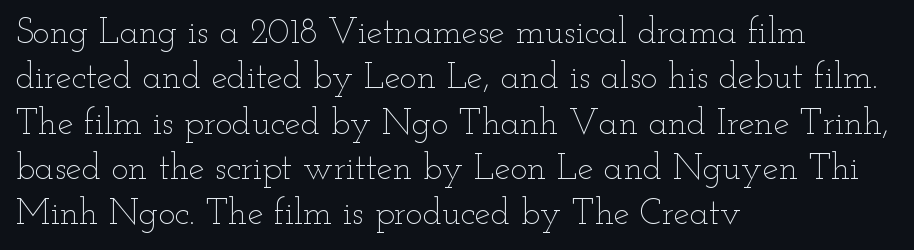
The image shows 36 px thin, wide type, upright; set left-aligned, normal line spacing (1.26x), normal letter spacing, not underlined; low stroke contrast and a small x-height.
